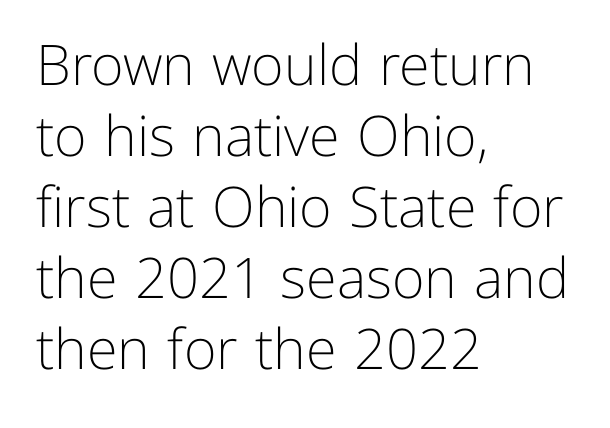
{"serif": "no", "italic": "no", "bold": "no", "weight": "light", "width": "normal", "stroke_contrast": "low", "x_height": "medium", "monospaced": "no", "underline": "no", "align": "left", "line_spacing": "normal", "line_spacing_ratio": 1.27, "letter_spacing": "normal", "letter_spacing_em": 0.0, "glyph_px": 56}
